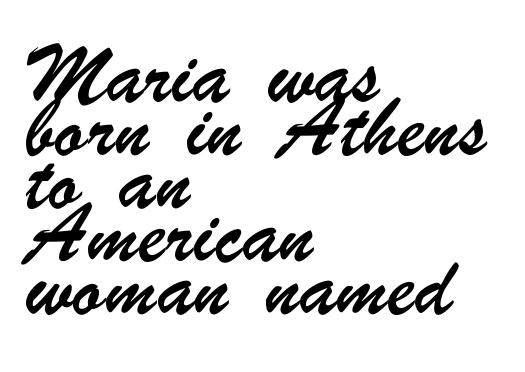
The image shows 37 px condensed sans-serif type; set left-aligned, normal line spacing (1.43x), normal letter spacing, not underlined; low stroke contrast and a small x-height.
